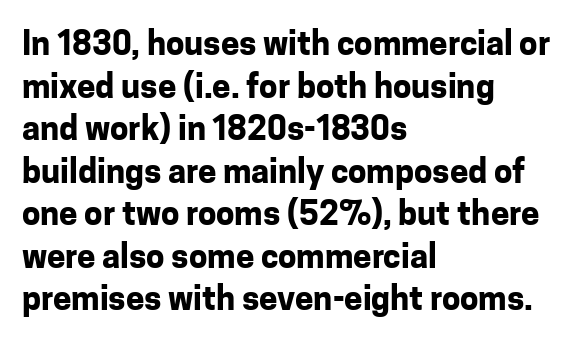
{"serif": "no", "italic": "no", "bold": "yes", "weight": "bold", "width": "normal", "stroke_contrast": "low", "x_height": "medium", "monospaced": "no", "underline": "no", "align": "left", "line_spacing": "normal", "line_spacing_ratio": 1.29, "letter_spacing": "normal", "letter_spacing_em": 0.0, "glyph_px": 33}
